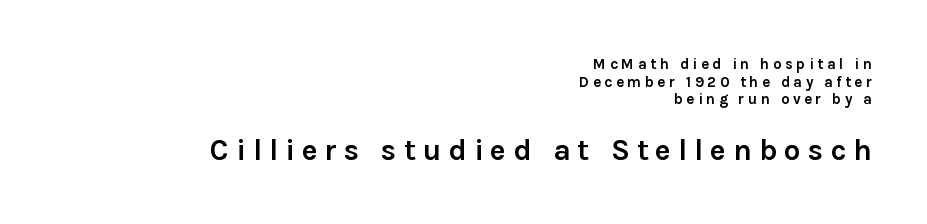
{"serif": "no", "italic": "no", "bold": "yes", "weight": "semibold", "width": "normal", "stroke_contrast": "low", "x_height": "medium", "monospaced": "no", "underline": "no", "align": "right", "line_spacing_ratio": 1.18, "letter_spacing": "wide", "letter_spacing_em": 0.23, "larger_block": "second", "size_ratio": 2.0, "glyph_px": 30}
